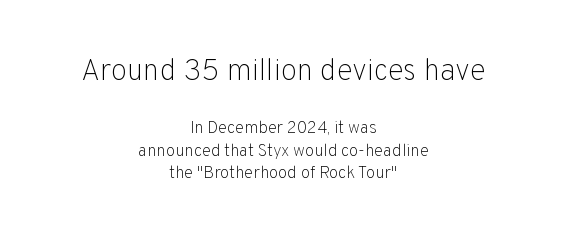
Q: Is the text bold? A: No.
Q: Is the text italic (slanted)? A: No, it is upright.
Q: Is the typeface a serif or a sans-serif typeface? A: Sans-serif.
Q: Is the text underlined? A: No.
Q: How is the paragraph aligned? A: Centered.
Q: Is the spacing between letters normal or unusually wide? A: Normal.
Q: Is the spacing between lines tight, normal or loose? A: Normal.
Q: Which block of text is set in a larger size, the first (top) or the second (bottom)? A: The first (top) one.
Q: Width (condensed, normal, or wide)? A: Normal.
Q: Stroke contrast? A: Low.
Q: x-height? A: Medium.
Q: Monospaced? A: No.
